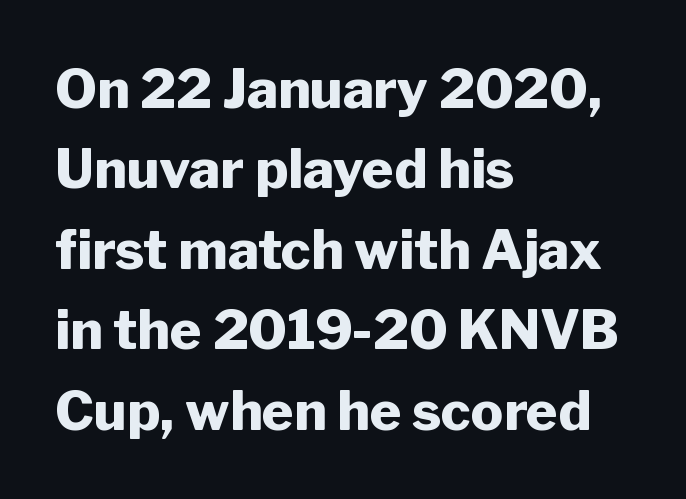
The image shows 54 px heavy sans-serif type, upright; set left-aligned, normal line spacing (1.49x), normal letter spacing, not underlined; low stroke contrast and a medium x-height.
